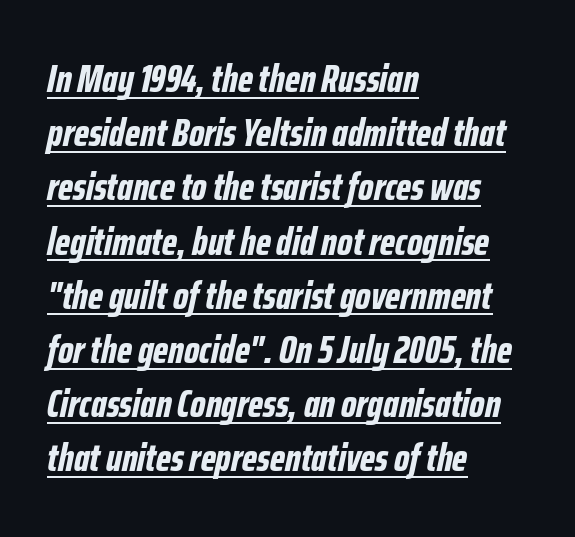
As a designer I'd log this as weight 700, bold. Rows of type keep a routine distance in the vertical direction. Is this a fixed-width face? No — the glyphs have proportional, varying widths. What decoration does the sample have? An underline. The gaps between neighbouring characters are ordinary and unremarkable.
